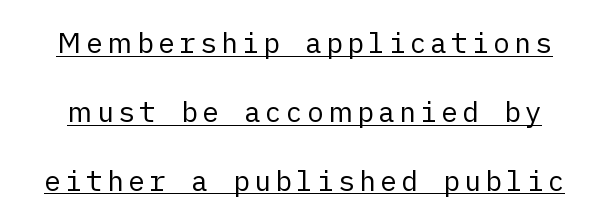
Q: Is the text bold? A: No.
Q: Is the text italic (slanted)? A: No, it is upright.
Q: Is the typeface a serif or a sans-serif typeface? A: Sans-serif.
Q: Is the text underlined? A: Yes.
Q: Is the spacing between lines tight, normal or loose? A: Loose.
Q: Width (condensed, normal, or wide)? A: Normal.
Q: Stroke contrast? A: Low.
Q: x-height? A: Medium.
